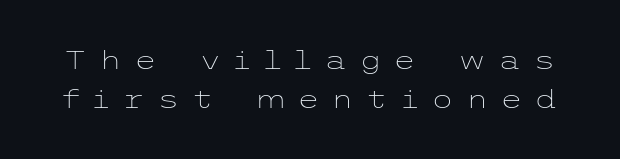
{"italic": "no", "bold": "no", "underline": "no", "line_spacing": "normal", "line_spacing_ratio": 1.49, "letter_spacing": "wide", "letter_spacing_em": 0.46, "glyph_px": 26}
